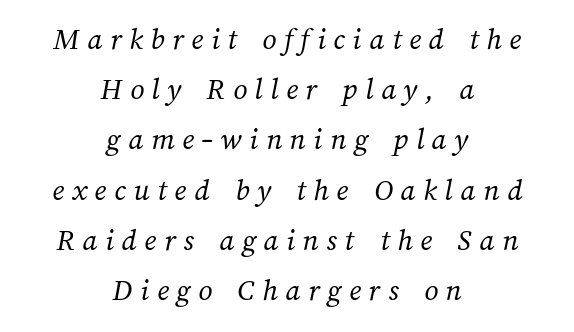
Q: Is the text bold? A: No.
Q: Is the text underlined? A: No.
Q: How is the paragraph aligned? A: Centered.
Q: Is the spacing between letters normal or unusually wide? A: Unusually wide.
Q: Is the spacing between lines tight, normal or loose? A: Normal.
Q: Width (condensed, normal, or wide)? A: Normal.
Q: Stroke contrast? A: Medium.
Q: x-height? A: Medium.
Q: Monospaced? A: No.
